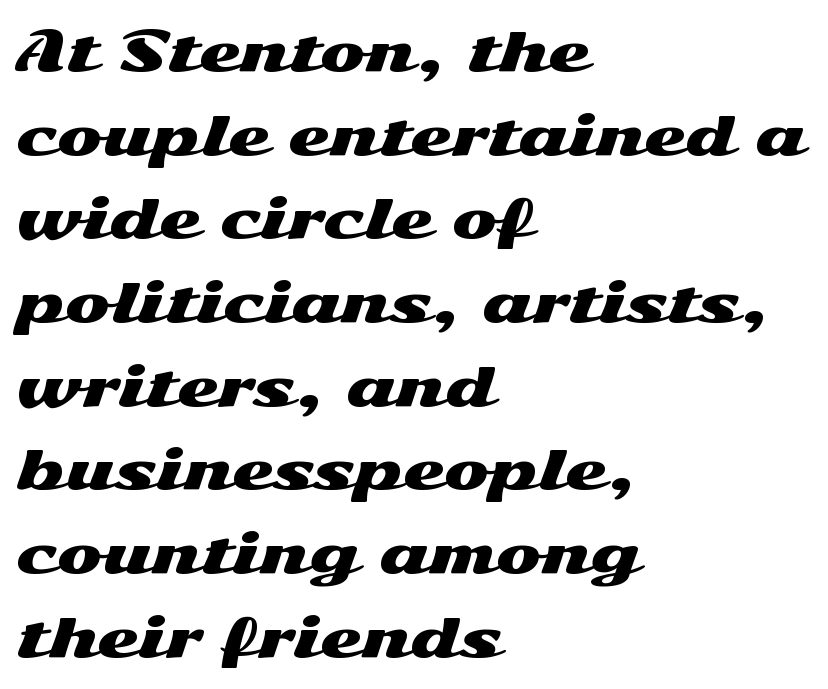
{"serif": "no", "width": "wide", "stroke_contrast": "medium", "x_height": "medium", "monospaced": "no", "underline": "no", "align": "left", "line_spacing": "normal", "line_spacing_ratio": 1.55, "letter_spacing": "normal", "letter_spacing_em": 0.0, "glyph_px": 54}
